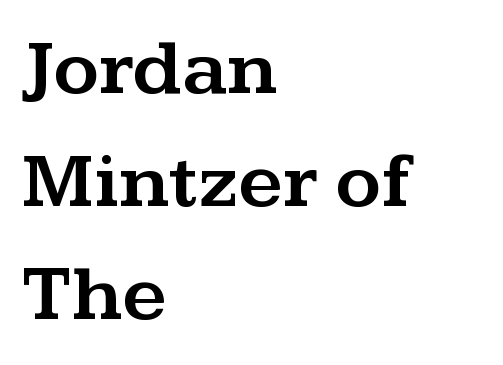
The image shows 79 px wide serif type, upright; set left-aligned, normal line spacing (1.43x), normal letter spacing, not underlined; medium stroke contrast and a medium x-height.
